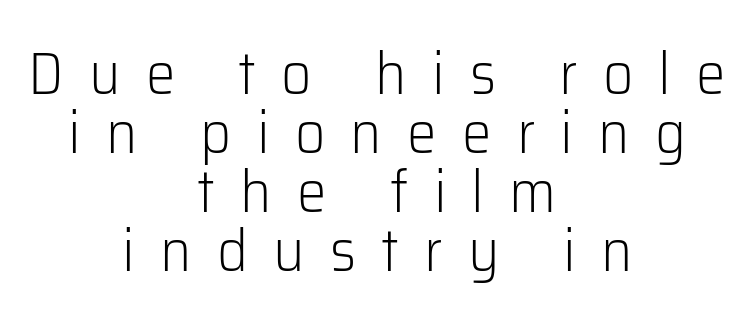
Q: Is the text bold? A: No.
Q: Is the text italic (slanted)? A: No, it is upright.
Q: Is the typeface a serif or a sans-serif typeface? A: Sans-serif.
Q: Is the text underlined? A: No.
Q: How is the paragraph aligned? A: Centered.
Q: Is the spacing between letters normal or unusually wide? A: Unusually wide.
Q: Is the spacing between lines tight, normal or loose? A: Tight.
Q: Width (condensed, normal, or wide)? A: Normal.
Q: Stroke contrast? A: Low.
Q: x-height? A: Medium.
Q: Monospaced? A: No.
